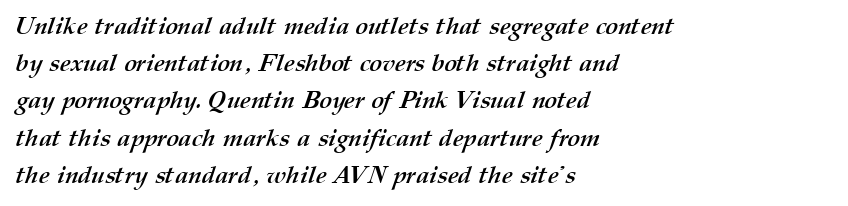
The paragraph shown leans on its left margin. Compared with an ordinary text face, these strokes are far heavier — a full bold. The letterforms sit shoulder to shoulder at normal distance. Unmarked baselines from the first word to the last. This sample keeps an unexceptional amount of space between lines.
